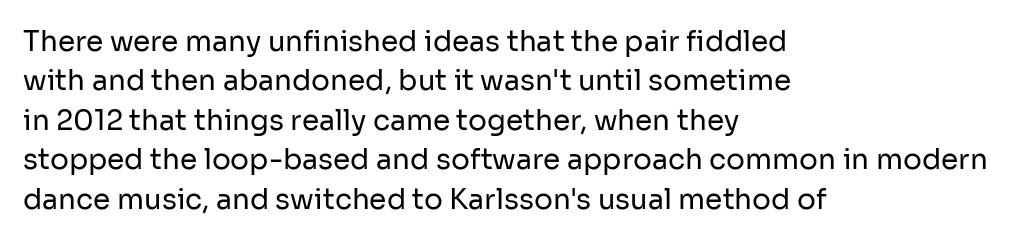
The letters carry no serifs — their stems end cleanly without finishing strokes. The strokes carry an ordinary text weight at most. Does extra space separate the letters? No, they use regular spacing. Here the designer chose a conventional face with non-uniform glyph widths.
